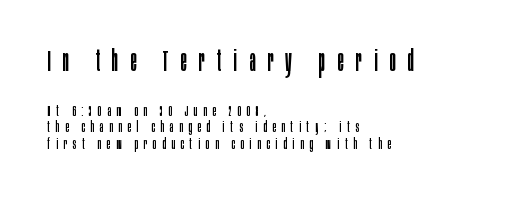
Q: Is the text bold? A: No.
Q: Is the text italic (slanted)? A: No, it is upright.
Q: Is the typeface a serif or a sans-serif typeface? A: Sans-serif.
Q: Is the text underlined? A: No.
Q: How is the paragraph aligned? A: Left-aligned.
Q: Is the spacing between letters normal or unusually wide? A: Unusually wide.
Q: Is the spacing between lines tight, normal or loose? A: Tight.
Q: Which block of text is set in a larger size, the first (top) or the second (bottom)? A: The first (top) one.
Q: Width (condensed, normal, or wide)? A: Condensed.
Q: Stroke contrast? A: Low.
Q: x-height? A: Large.
Q: Monospaced? A: No.
